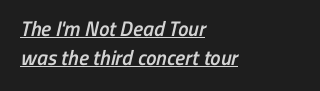
Reading down the column, the eye jumps a familiar distance to each next line. Somebody hit Ctrl+U on this one — the words are underlined. Short note: letters normally spaced. The compositor pushed each line to the left boundary. Its strokes are somewhat broadened, the hallmark of semibold type.
